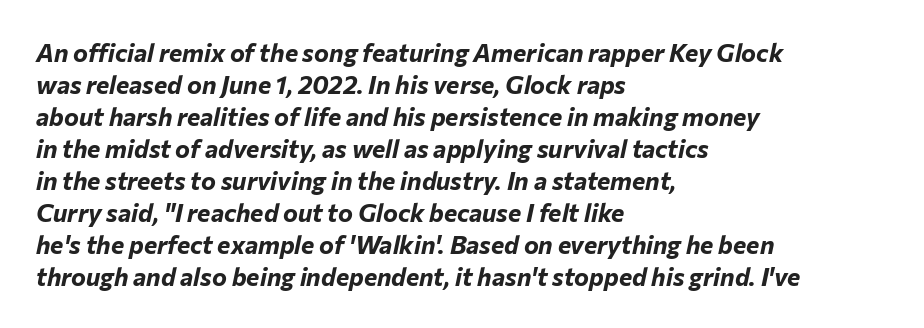
Q: Is the text bold? A: Yes.
Q: Is the text italic (slanted)? A: Yes, it leans right by about 12 degrees.
Q: Is the text underlined? A: No.
Q: How is the paragraph aligned? A: Left-aligned.
Q: Is the spacing between letters normal or unusually wide? A: Normal.
Q: Is the spacing between lines tight, normal or loose? A: Normal.
